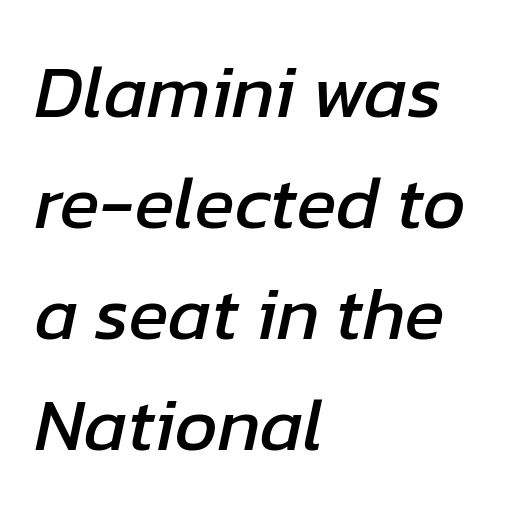
The image shows 74 px text type, italic (leaning right); set left-aligned, normal line spacing (1.5x), normal letter spacing, not underlined; low stroke contrast and a medium x-height.
